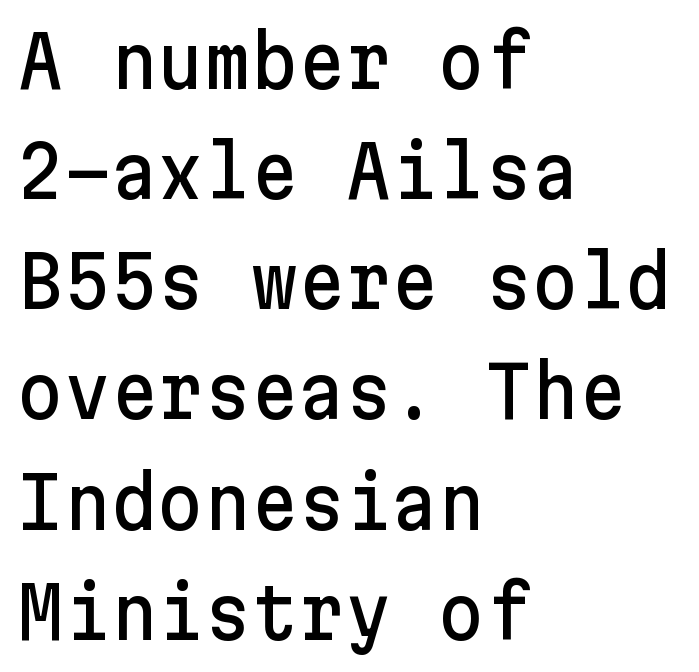
The image shows 72 px sans-serif type, upright; set left-aligned, normal line spacing (1.53x), normal letter spacing, not underlined; low stroke contrast and a medium x-height.
